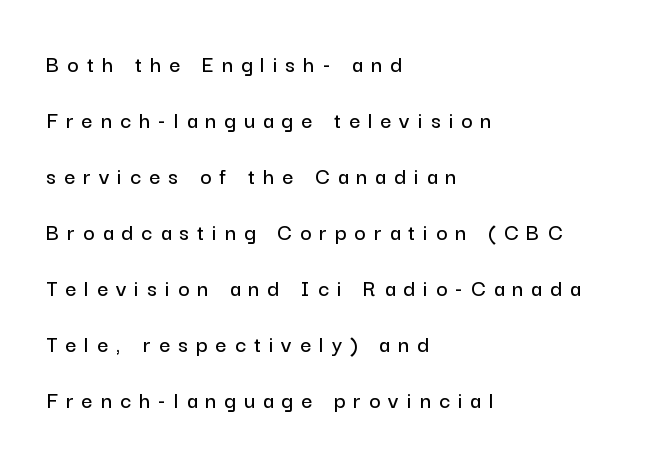
Q: Is the text italic (slanted)? A: No, it is upright.
Q: Is the text underlined? A: No.
Q: How is the paragraph aligned? A: Left-aligned.
Q: Is the spacing between letters normal or unusually wide? A: Unusually wide.
Q: Is the spacing between lines tight, normal or loose? A: Loose.
